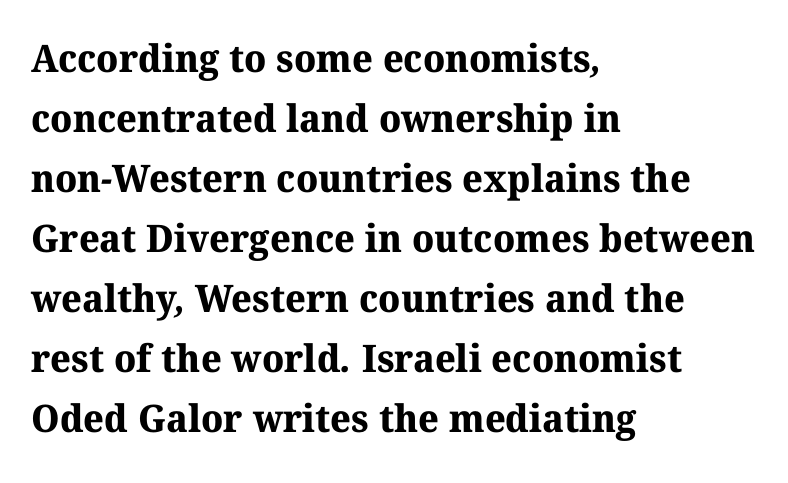
The image shows 38 px bold serif type; set left-aligned, normal line spacing (1.58x), normal letter spacing, not underlined; medium stroke contrast and a medium x-height.
